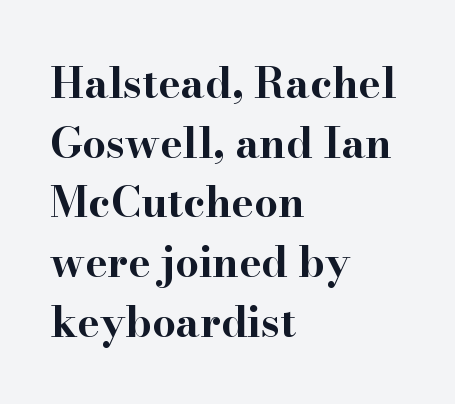
Q: Is the text bold? A: Yes.
Q: Is the text italic (slanted)? A: No, it is upright.
Q: Is the typeface a serif or a sans-serif typeface? A: Serif.
Q: Is the text underlined? A: No.
Q: How is the paragraph aligned? A: Left-aligned.
Q: Is the spacing between letters normal or unusually wide? A: Normal.
Q: Is the spacing between lines tight, normal or loose? A: Normal.
Q: Width (condensed, normal, or wide)? A: Wide.
Q: Stroke contrast? A: High.
Q: x-height? A: Small.
Q: Monospaced? A: No.
